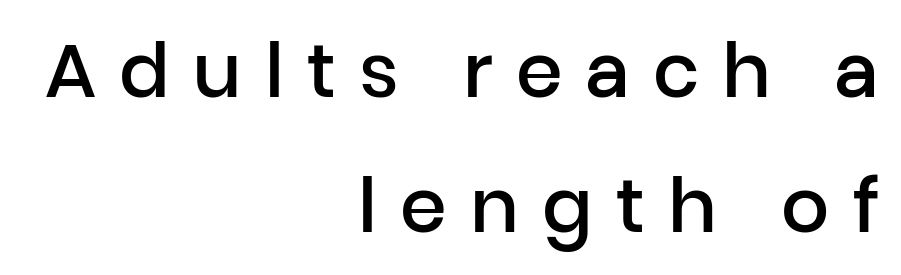
Q: Is the text bold? A: Semi-bold.
Q: Is the text italic (slanted)? A: No, it is upright.
Q: Is the typeface a serif or a sans-serif typeface? A: Sans-serif.
Q: Is the text underlined? A: No.
Q: How is the paragraph aligned? A: Right-aligned.
Q: Is the spacing between letters normal or unusually wide? A: Unusually wide.
Q: Width (condensed, normal, or wide)? A: Normal.
Q: Stroke contrast? A: Low.
Q: x-height? A: Medium.
Q: Monospaced? A: No.
